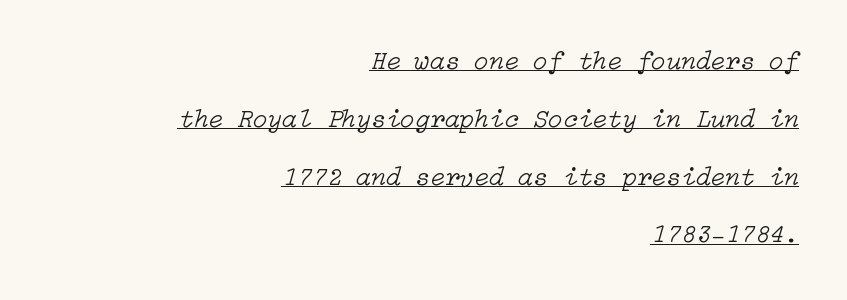
Q: Is the text bold? A: No.
Q: Is the text italic (slanted)? A: Yes, it leans right by about 15 degrees.
Q: Is the text underlined? A: Yes.
Q: How is the paragraph aligned? A: Right-aligned.
Q: Is the spacing between letters normal or unusually wide? A: Normal.
Q: Is the spacing between lines tight, normal or loose? A: Loose.
